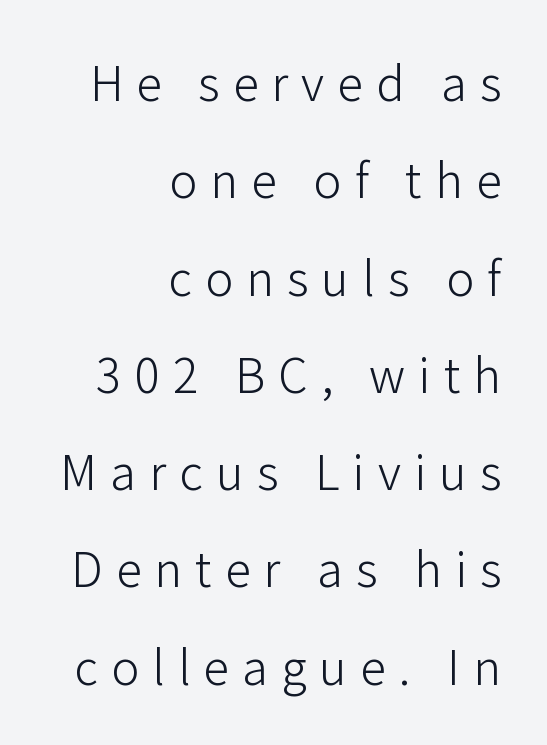
{"serif": "no", "italic": "no", "bold": "no", "weight": "light", "width": "normal", "stroke_contrast": "low", "x_height": "medium", "monospaced": "no", "underline": "no", "align": "right", "line_spacing": "loose", "line_spacing_ratio": 2.07, "letter_spacing": "wide", "letter_spacing_em": 0.28, "glyph_px": 47}
